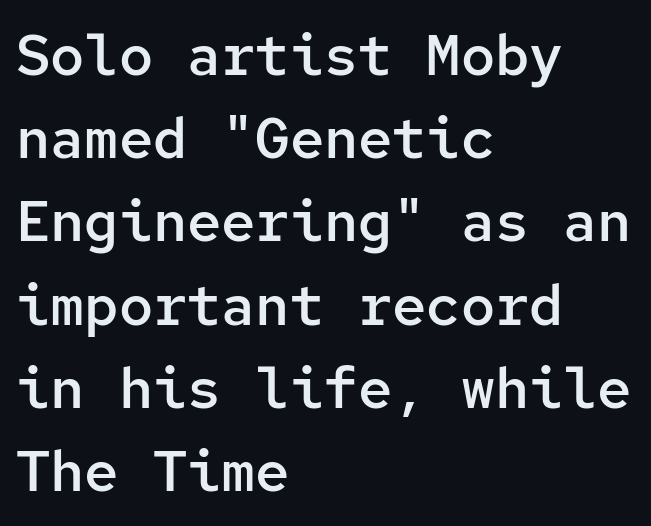
{"serif": "no", "italic": "no", "bold": "semi", "weight": "semibold", "width": "normal", "stroke_contrast": "low", "x_height": "medium", "monospaced": "yes", "underline": "no", "align": "left", "line_spacing": "normal", "line_spacing_ratio": 1.46, "letter_spacing": "normal", "letter_spacing_em": 0.0, "glyph_px": 57}
